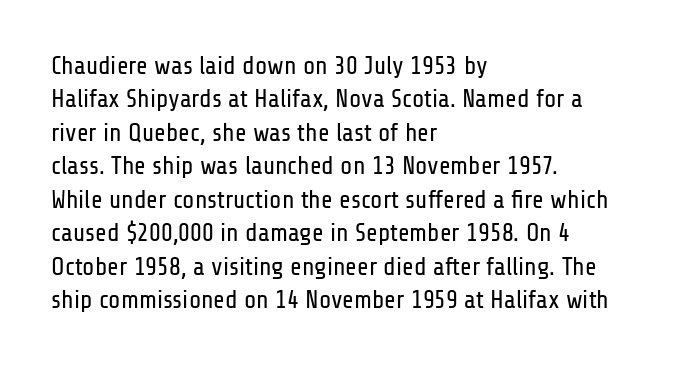
Q: Is the text bold? A: No.
Q: Is the text italic (slanted)? A: No, it is upright.
Q: Is the text underlined? A: No.
Q: How is the paragraph aligned? A: Left-aligned.
Q: Is the spacing between letters normal or unusually wide? A: Normal.
Q: Is the spacing between lines tight, normal or loose? A: Normal.
